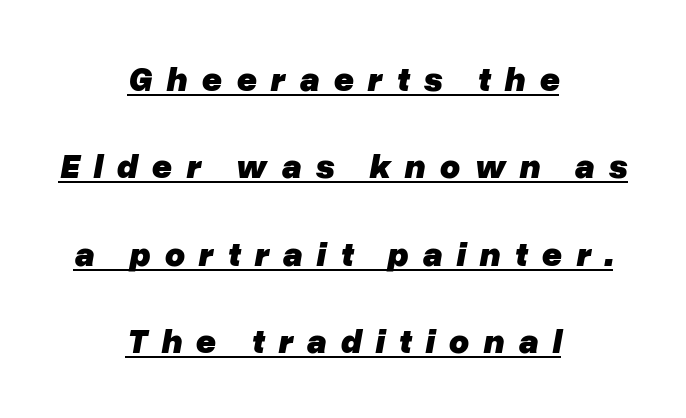
Every character sits at an angle, as italics do. If you folded the block vertically in half, each line would mirror itself in length. How are the letters spaced? Widely, with obvious added tracking. The rendering uses a bold face; every stroke is thick and dark. Each letter keeps its own natural width here, so spacing adapts to shape. The rendering uses a large line-height, opening up the rows.
